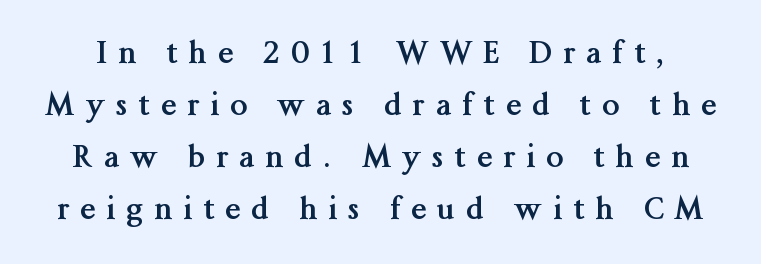
{"serif": "yes", "italic": "no", "bold": "yes", "weight": "semibold", "width": "normal", "stroke_contrast": "medium", "x_height": "medium", "monospaced": "no", "underline": "no", "line_spacing": "normal", "line_spacing_ratio": 1.68, "letter_spacing": "wide", "letter_spacing_em": 0.36, "glyph_px": 31}
